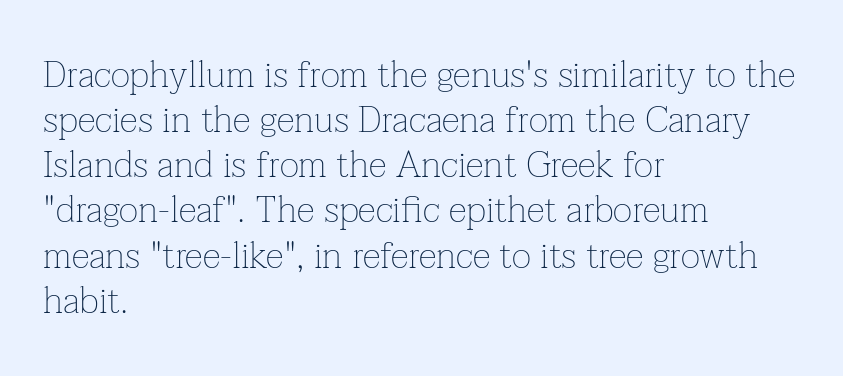
The image shows 37 px thin serif type, upright; set left-aligned, line spacing 1.22x, normal letter spacing, not underlined; low stroke contrast and a medium x-height.
